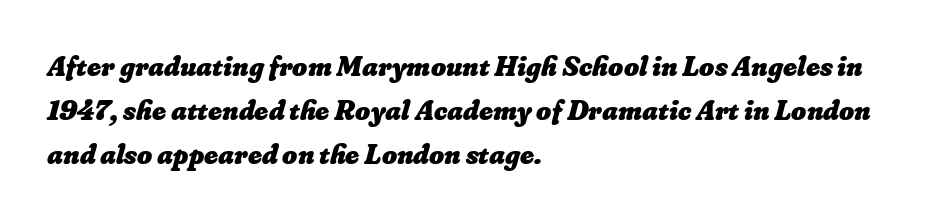
The image shows 29 px heavy type; set left-aligned, normal line spacing (1.51x), normal letter spacing, not underlined; low stroke contrast and a small x-height.
